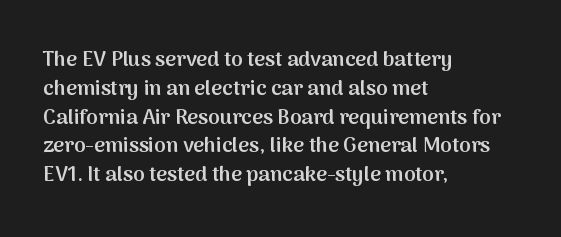
The image shows 21 px text type, upright; set left-aligned, normal line spacing (1.37x), normal letter spacing, not underlined.
